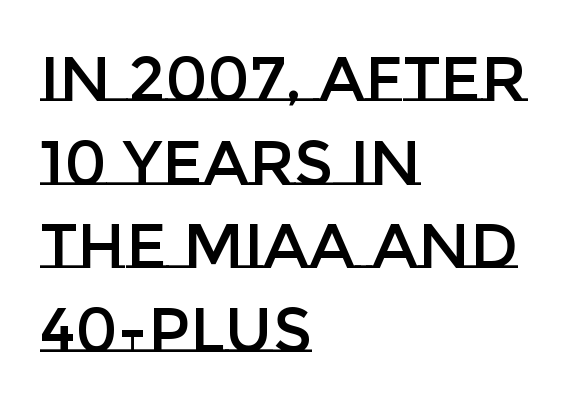
{"italic": "no", "width": "normal", "stroke_contrast": "low", "x_height": "large", "monospaced": "no", "underline": "no", "align": "left", "line_spacing": "normal", "line_spacing_ratio": 1.35, "letter_spacing": "normal", "letter_spacing_em": 0.0, "glyph_px": 62}
